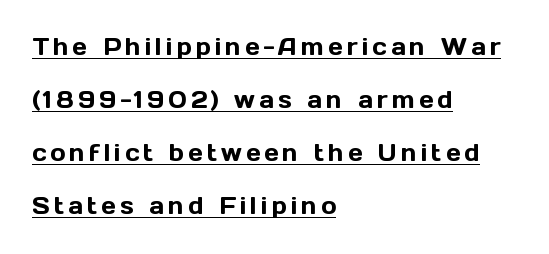
What decoration does the sample have? An underline. The passage is arranged the way most books set body copy — flush left. No italicization has been applied; the sample stays upright. In terms of leading, this rendering errs on the spacious side.
